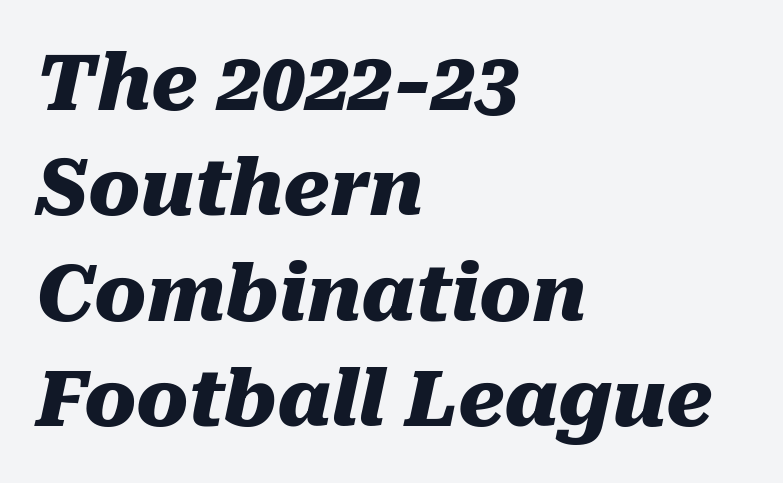
Q: Is the text bold? A: Yes.
Q: Is the text italic (slanted)? A: Yes, it leans right by about 10 degrees.
Q: Is the text underlined? A: No.
Q: How is the paragraph aligned? A: Left-aligned.
Q: Is the spacing between letters normal or unusually wide? A: Normal.
Q: Is the spacing between lines tight, normal or loose? A: Normal.
Q: Width (condensed, normal, or wide)? A: Normal.
Q: Stroke contrast? A: Medium.
Q: x-height? A: Medium.
Q: Monospaced? A: No.
